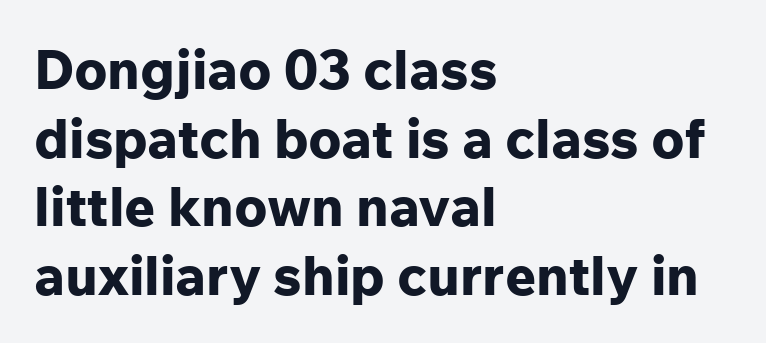
The face used here is a sans, in the tradition of grotesques and geometrics. Which margin do the lines hug? The left one — the right edge is uneven. Lines of text with bare space underneath. Compared with typical paragraphs, the rows here are spaced about the same.
